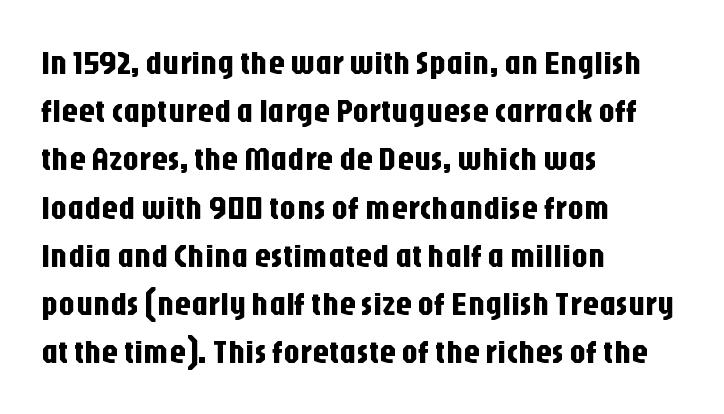
A typesetter would label this face a sans. Upright lettering throughout. The foot of each line stays bare and open. A typesetter would call this proportional, since set widths differ per character.
